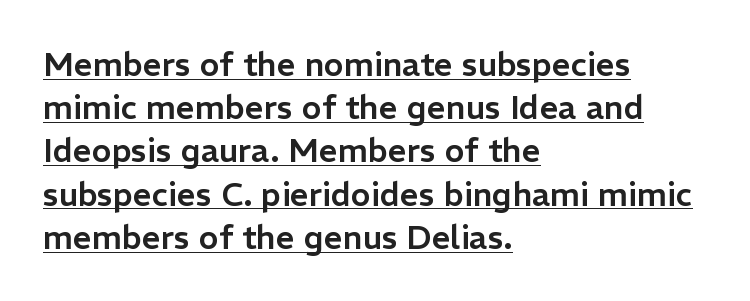
Q: Is the text italic (slanted)? A: No, it is upright.
Q: Is the typeface a serif or a sans-serif typeface? A: Sans-serif.
Q: Is the text underlined? A: Yes.
Q: How is the paragraph aligned? A: Left-aligned.
Q: Is the spacing between letters normal or unusually wide? A: Normal.
Q: Is the spacing between lines tight, normal or loose? A: Normal.
Q: Width (condensed, normal, or wide)? A: Normal.
Q: Stroke contrast? A: Low.
Q: x-height? A: Medium.
Q: Monospaced? A: No.
